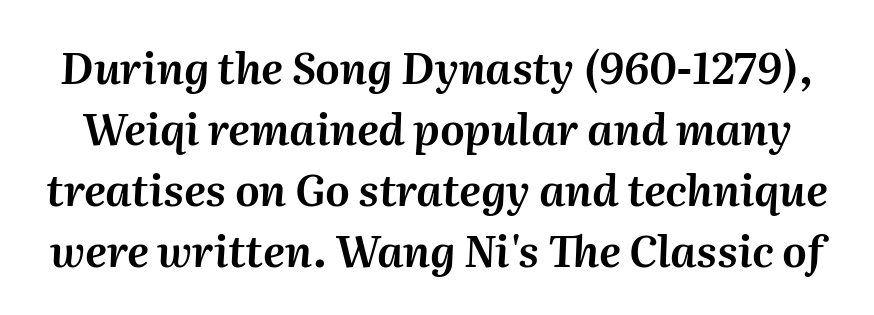
{"italic": "yes", "lean": "right", "slant_degrees": 2, "width": "normal", "stroke_contrast": "medium", "x_height": "medium", "monospaced": "no", "underline": "no", "line_spacing": "normal", "line_spacing_ratio": 1.42, "letter_spacing": "normal", "letter_spacing_em": 0.0, "glyph_px": 43}
